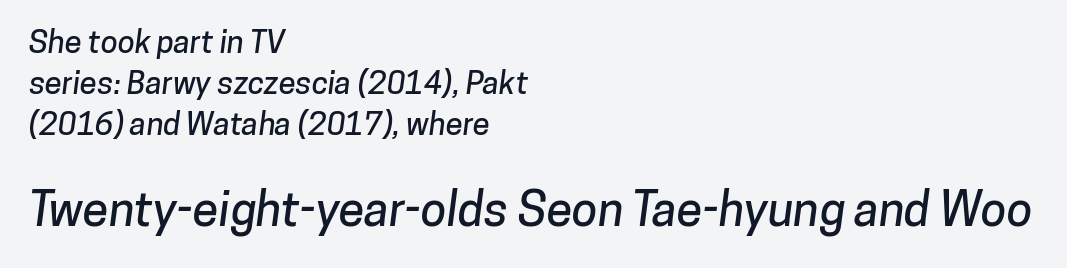
The image shows 47 px sans-serif type; set left-aligned, normal line spacing (1.33x), normal letter spacing, not underlined; the second (bottom) block is 1.52x larger; low stroke contrast and a medium x-height.
